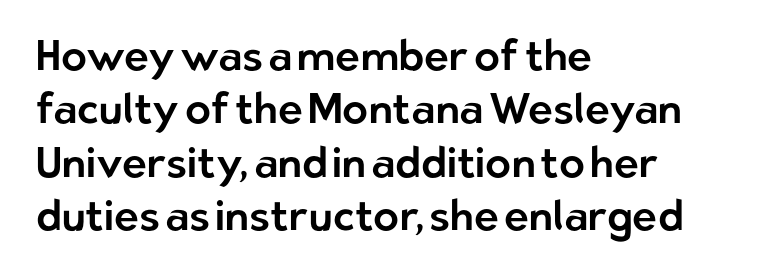
{"serif": "no", "italic": "no", "width": "normal", "stroke_contrast": "low", "x_height": "medium", "monospaced": "no", "underline": "no", "align": "left", "line_spacing": "normal", "line_spacing_ratio": 1.27, "letter_spacing": "normal", "letter_spacing_em": 0.0, "glyph_px": 42}
